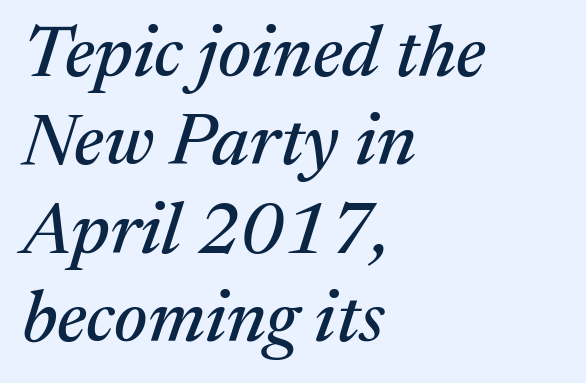
Q: Is the text italic (slanted)? A: Yes, it leans right by about 17 degrees.
Q: Is the typeface a serif or a sans-serif typeface? A: Serif.
Q: Is the text underlined? A: No.
Q: How is the paragraph aligned? A: Left-aligned.
Q: Is the spacing between letters normal or unusually wide? A: Normal.
Q: Width (condensed, normal, or wide)? A: Normal.
Q: Stroke contrast? A: Medium.
Q: x-height? A: Medium.
Q: Monospaced? A: No.
